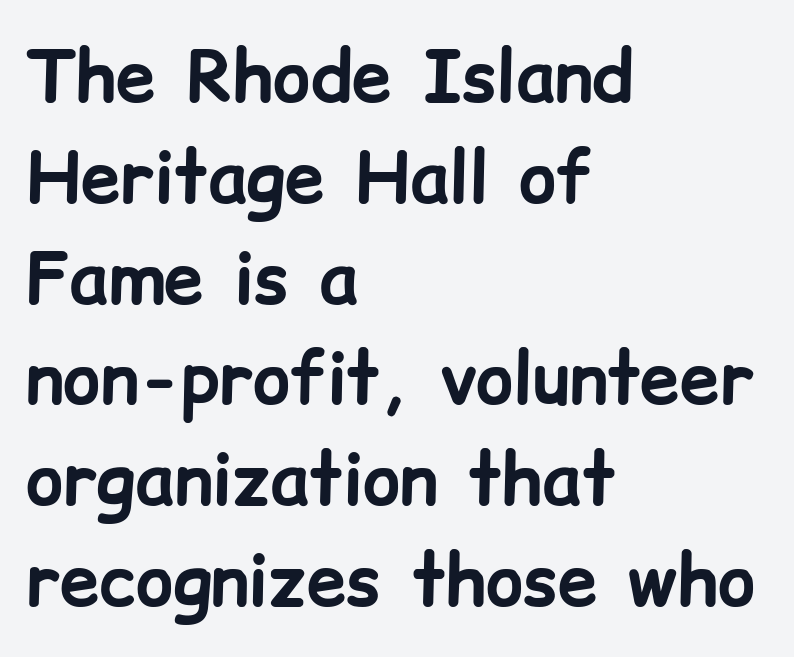
{"serif": "no", "italic": "no", "bold": "yes", "weight": "bold", "width": "normal", "stroke_contrast": "low", "x_height": "medium", "monospaced": "no", "underline": "no", "align": "left", "line_spacing": "normal", "line_spacing_ratio": 1.42, "letter_spacing": "normal", "letter_spacing_em": 0.0, "glyph_px": 71}
